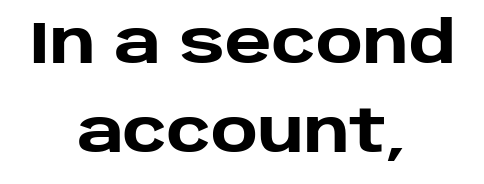
The image shows 59 px heavy sans-serif type, upright; set centered, normal line spacing (1.51x), normal letter spacing, not underlined; low stroke contrast and a large x-height.
